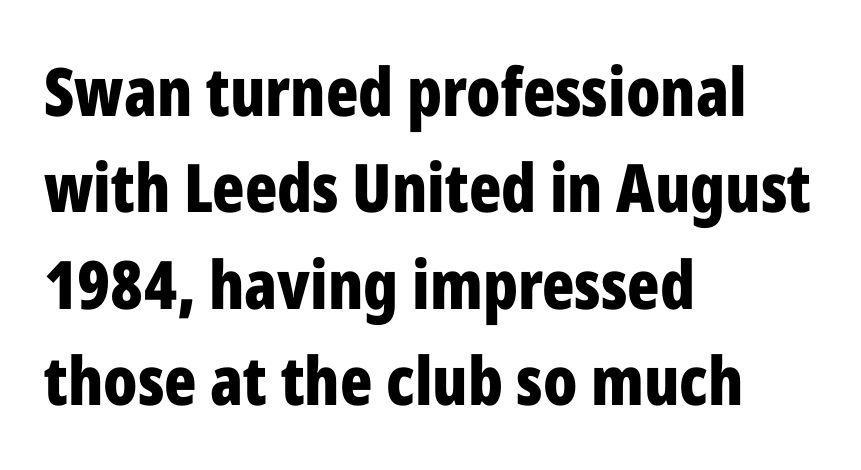
{"serif": "no", "italic": "no", "bold": "yes", "weight": "bold", "width": "condensed", "stroke_contrast": "low", "x_height": "medium", "monospaced": "no", "underline": "no", "align": "left", "line_spacing": "normal", "line_spacing_ratio": 1.44, "letter_spacing": "normal", "letter_spacing_em": 0.0, "glyph_px": 67}
